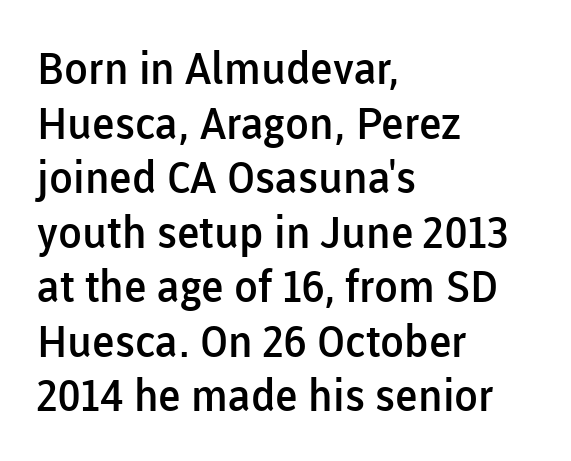
{"serif": "no", "italic": "no", "bold": "semi", "weight": "semibold", "width": "normal", "stroke_contrast": "low", "x_height": "medium", "monospaced": "no", "underline": "no", "align": "left", "line_spacing_ratio": 1.24, "letter_spacing": "normal", "letter_spacing_em": 0.0, "glyph_px": 44}
